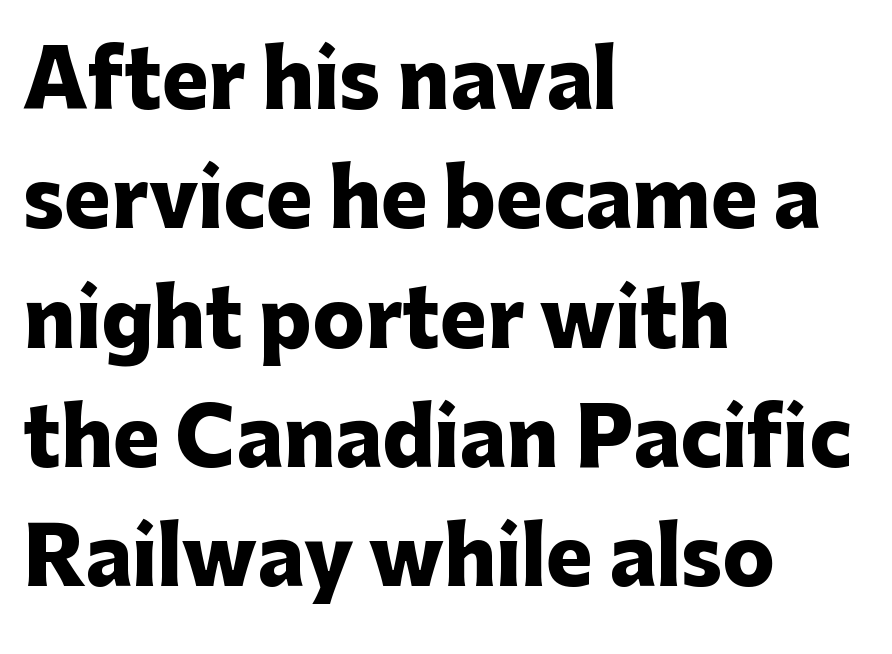
Is this a fixed-width face? No — the glyphs have proportional, varying widths. You'd pick this weight for a headline — it's a proper bold. Characters remain perfectly vertical along every line. Anything drawn beneath the words? Only blank space. These lines are composed in type without serifs. In CSS terms this would be text-align: left.
